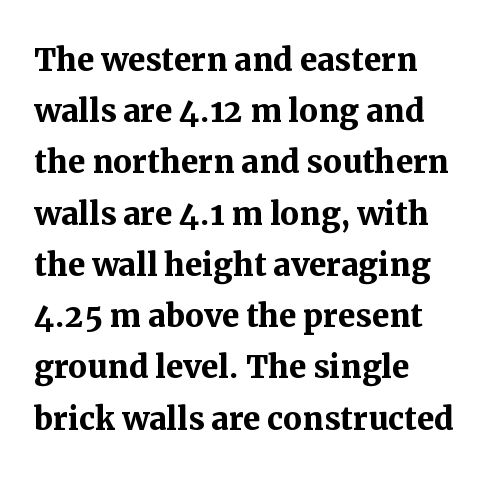
Q: Is the text bold? A: Yes.
Q: Is the text italic (slanted)? A: No, it is upright.
Q: Is the typeface a serif or a sans-serif typeface? A: Serif.
Q: Is the text underlined? A: No.
Q: How is the paragraph aligned? A: Left-aligned.
Q: Is the spacing between letters normal or unusually wide? A: Normal.
Q: Width (condensed, normal, or wide)? A: Normal.
Q: Stroke contrast? A: Medium.
Q: x-height? A: Medium.
Q: Monospaced? A: No.
